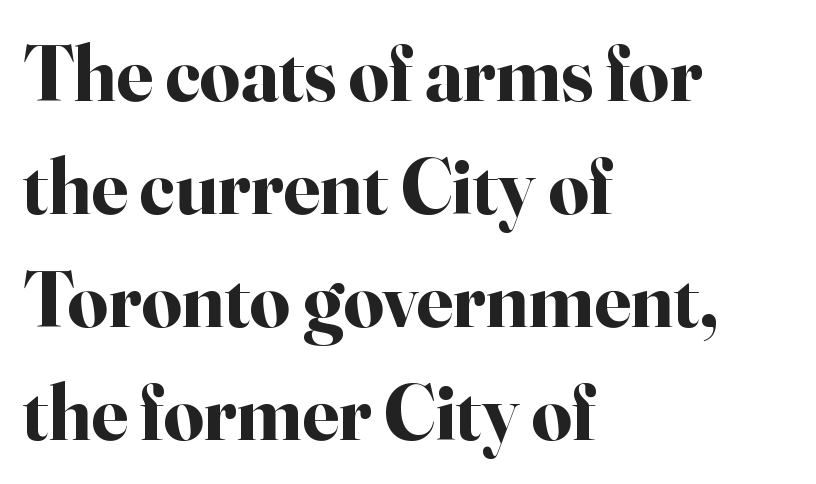
A bare baseline throughout the passage. Is this a fixed-width face? No — the glyphs have proportional, varying widths. Students, observe: this is what conventionally led text looks like. This sample uses a serif face.
